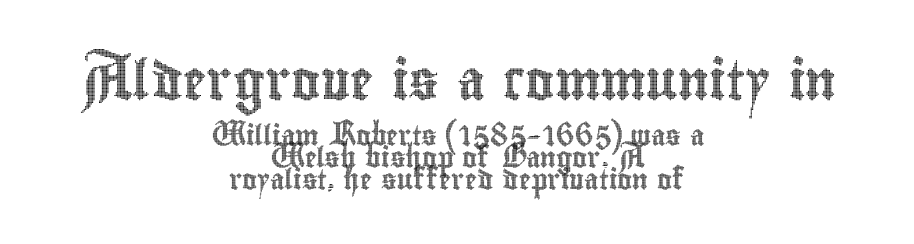
The image shows 39 px condensed type, upright; set centered, tight line spacing (1.08x), normal letter spacing, not underlined; the first (top) block is 1.95x larger; a small x-height.
